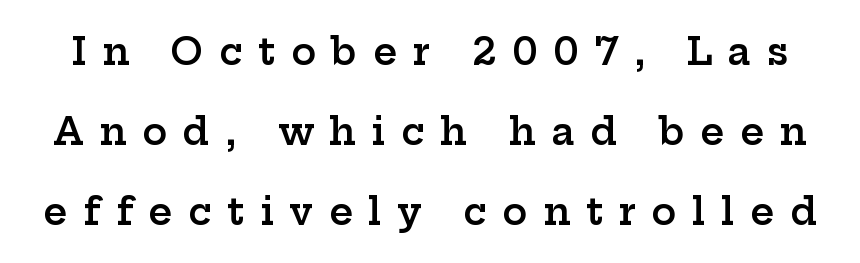
{"serif": "yes", "italic": "no", "bold": "semi", "weight": "semibold", "width": "wide", "stroke_contrast": "low", "x_height": "medium", "monospaced": "no", "underline": "no", "line_spacing": "loose", "line_spacing_ratio": 2.16, "letter_spacing": "wide", "letter_spacing_em": 0.42, "glyph_px": 37}
